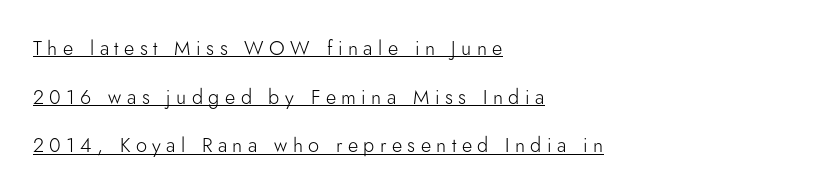
The image shows 20 px text type, upright; set left-aligned, loose line spacing (2.43x), unusually wide letter spacing (+0.27 em), underlined.
